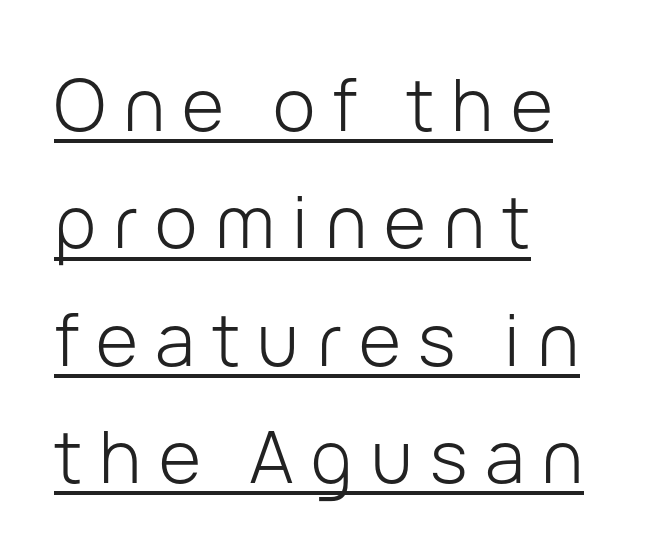
The image shows 72 px light sans-serif type, upright; set left-aligned, normal line spacing (1.63x), unusually wide letter spacing (+0.24 em), underlined; low stroke contrast and a medium x-height.
